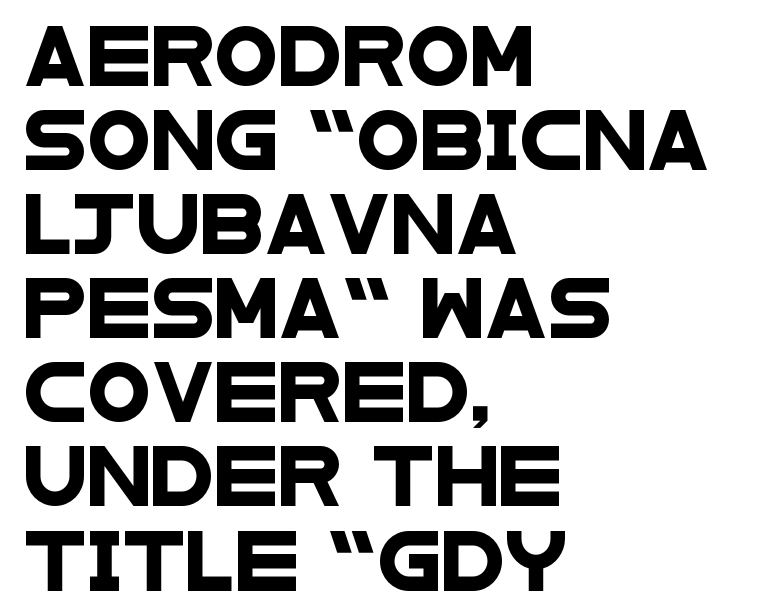
Q: Is the typeface a serif or a sans-serif typeface? A: Sans-serif.
Q: Is the text underlined? A: No.
Q: How is the paragraph aligned? A: Left-aligned.
Q: Is the spacing between letters normal or unusually wide? A: Normal.
Q: Is the spacing between lines tight, normal or loose? A: Normal.
Q: Width (condensed, normal, or wide)? A: Wide.
Q: Stroke contrast? A: Low.
Q: x-height? A: Large.
Q: Monospaced? A: No.
